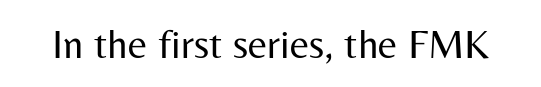
The image shows 41 px regular-weight sans-serif type, upright; set normal letter spacing, not underlined; medium stroke contrast and a medium x-height.
